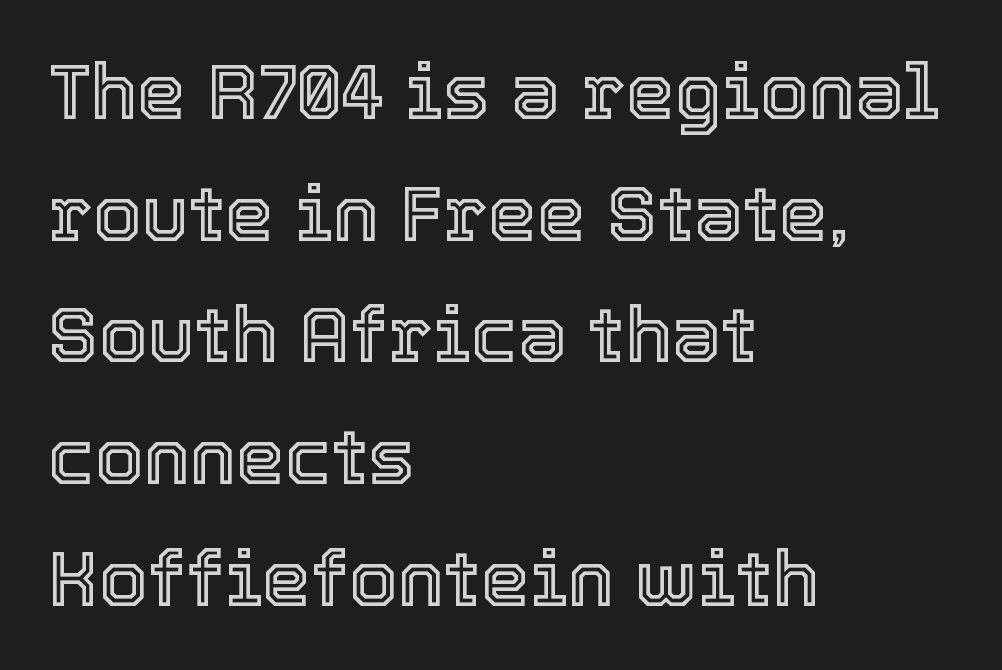
Q: Is the text italic (slanted)? A: No, it is upright.
Q: Is the text underlined? A: No.
Q: How is the paragraph aligned? A: Left-aligned.
Q: Is the spacing between letters normal or unusually wide? A: Normal.
Q: Is the spacing between lines tight, normal or loose? A: Normal.
Q: Width (condensed, normal, or wide)? A: Normal.
Q: x-height? A: Medium.
Q: Monospaced? A: No.
